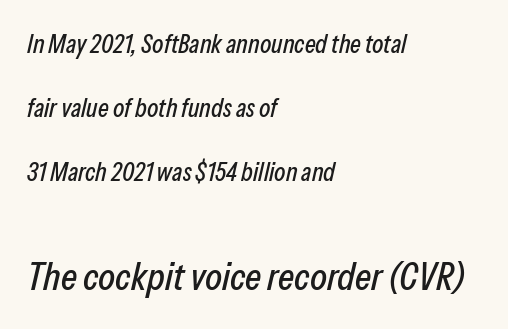
Q: Is the text italic (slanted)? A: Yes, it leans right by about 13 degrees.
Q: Is the text underlined? A: No.
Q: How is the paragraph aligned? A: Left-aligned.
Q: Is the spacing between letters normal or unusually wide? A: Normal.
Q: Is the spacing between lines tight, normal or loose? A: Loose.
Q: Which block of text is set in a larger size, the first (top) or the second (bottom)? A: The second (bottom) one.
Q: Width (condensed, normal, or wide)? A: Condensed.
Q: Stroke contrast? A: Low.
Q: x-height? A: Medium.
Q: Monospaced? A: No.
